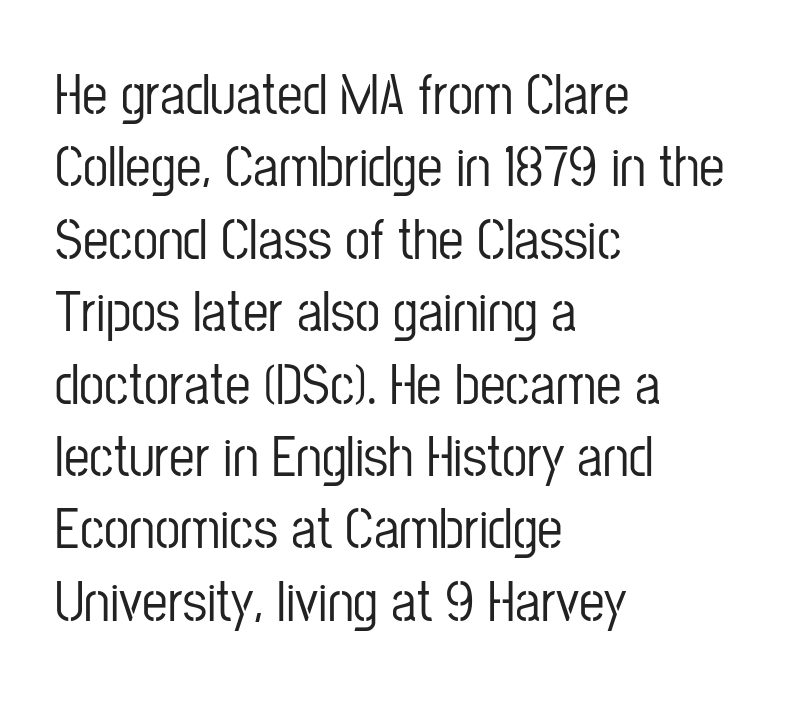
The image shows 57 px condensed sans-serif type, upright; set left-aligned, normal line spacing (1.27x), normal letter spacing, not underlined; low stroke contrast and a medium x-height.
